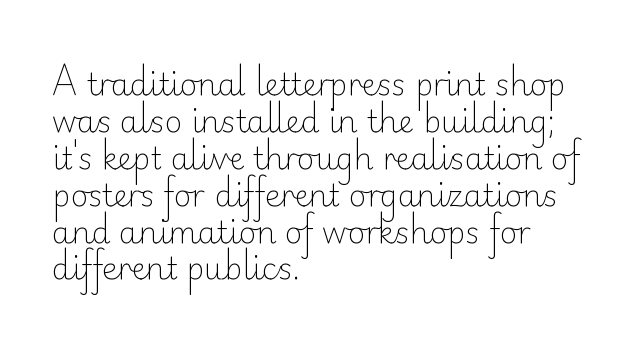
The image shows 30 px light sans-serif type, upright; set left-aligned, line spacing 1.23x, normal letter spacing, not underlined; low stroke contrast and a small x-height.
